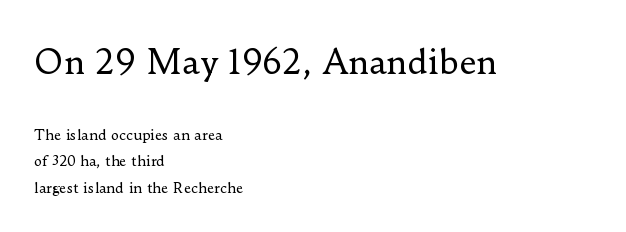
Q: Is the text bold? A: No.
Q: Is the text italic (slanted)? A: No, it is upright.
Q: Is the typeface a serif or a sans-serif typeface? A: Serif.
Q: Is the text underlined? A: No.
Q: How is the paragraph aligned? A: Left-aligned.
Q: Is the spacing between letters normal or unusually wide? A: Normal.
Q: Which block of text is set in a larger size, the first (top) or the second (bottom)? A: The first (top) one.
Q: Width (condensed, normal, or wide)? A: Normal.
Q: Stroke contrast? A: Low.
Q: x-height? A: Small.
Q: Monospaced? A: No.
